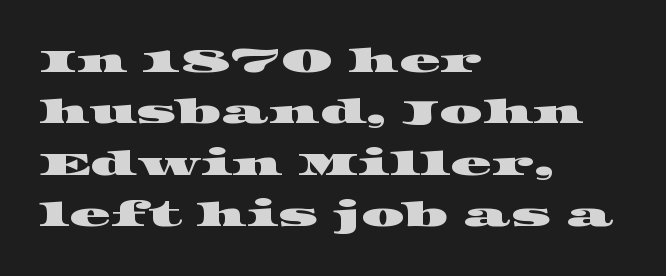
{"serif": "yes", "width": "wide", "stroke_contrast": "high", "x_height": "large", "monospaced": "no", "underline": "no", "align": "left", "line_spacing": "normal", "line_spacing_ratio": 1.51, "letter_spacing": "normal", "letter_spacing_em": 0.0, "glyph_px": 34}
